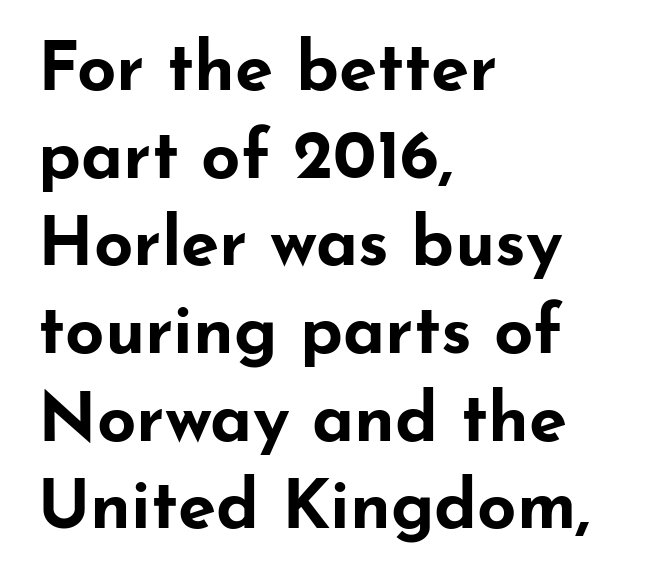
Q: Is the text bold? A: Yes.
Q: Is the text italic (slanted)? A: No, it is upright.
Q: Is the typeface a serif or a sans-serif typeface? A: Sans-serif.
Q: Is the text underlined? A: No.
Q: How is the paragraph aligned? A: Left-aligned.
Q: Is the spacing between letters normal or unusually wide? A: Normal.
Q: Is the spacing between lines tight, normal or loose? A: Normal.
Q: Width (condensed, normal, or wide)? A: Wide.
Q: Stroke contrast? A: Low.
Q: x-height? A: Small.
Q: Monospaced? A: No.
